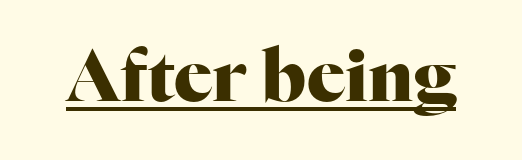
The image shows 71 px heavy serif type, upright; set normal letter spacing, underlined; high stroke contrast and a medium x-height.
